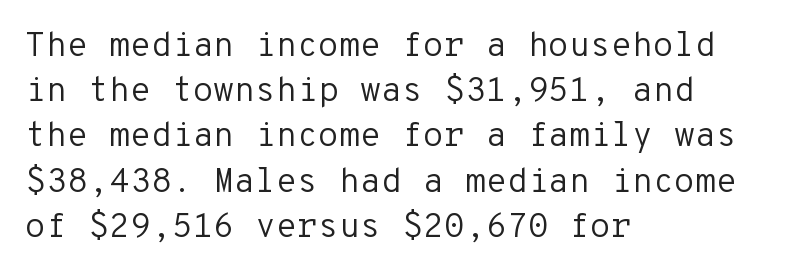
Is there much room between lines? A standard amount, neither cramped nor airy. Reading down the block, your eye returns to a fixed left position each line. Is this a fixed-width face? Yes — each glyph sits in an identical cell. The type family on display is of the sans-serif kind.
